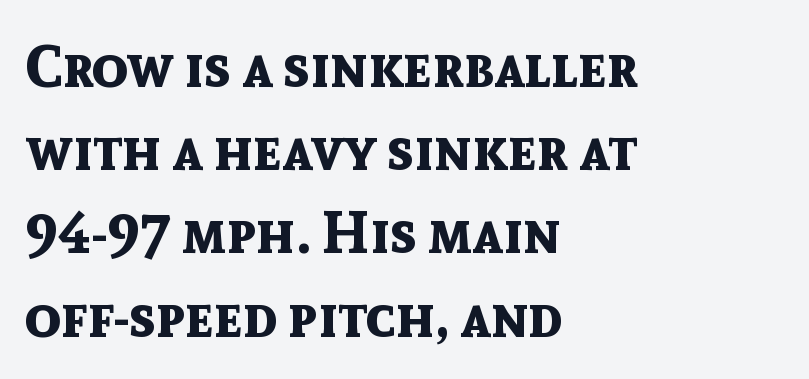
Q: Is the text bold? A: Yes.
Q: Is the text italic (slanted)? A: No, it is upright.
Q: Is the typeface a serif or a sans-serif typeface? A: Sans-serif.
Q: Is the text underlined? A: No.
Q: How is the paragraph aligned? A: Left-aligned.
Q: Is the spacing between letters normal or unusually wide? A: Normal.
Q: Is the spacing between lines tight, normal or loose? A: Normal.
Q: Width (condensed, normal, or wide)? A: Normal.
Q: x-height? A: Medium.
Q: Monospaced? A: No.
